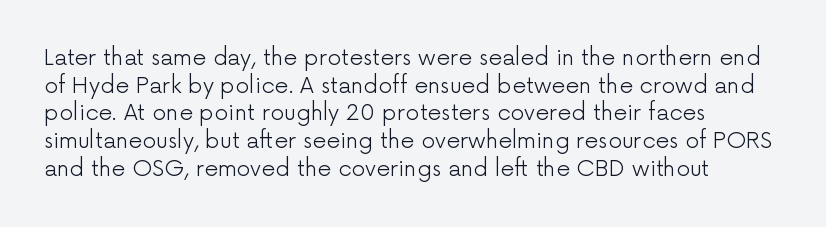
The typeface has the unassuming heft of standard copy or less. Vertical strokes here are truly vertical. A clean baseline with only descenders dipping below it. Default kerning and tracking; the words read as compact shapes.
